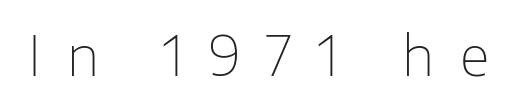
The image shows 55 px thin sans-serif type, upright; set unusually wide letter spacing (+0.46 em), not underlined; low stroke contrast and a medium x-height.
